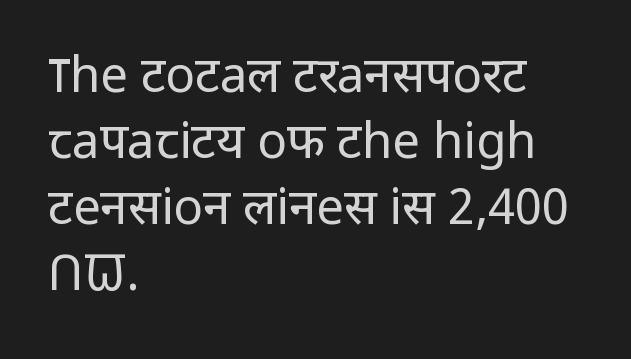
Q: Is the text bold? A: No.
Q: Is the text italic (slanted)? A: No, it is upright.
Q: Is the typeface a serif or a sans-serif typeface? A: Sans-serif.
Q: Is the text underlined? A: No.
Q: How is the paragraph aligned? A: Left-aligned.
Q: Is the spacing between letters normal or unusually wide? A: Normal.
Q: Is the spacing between lines tight, normal or loose? A: Normal.
Q: Width (condensed, normal, or wide)? A: Normal.
Q: Stroke contrast? A: Low.
Q: x-height? A: Medium.
Q: Monospaced? A: No.
